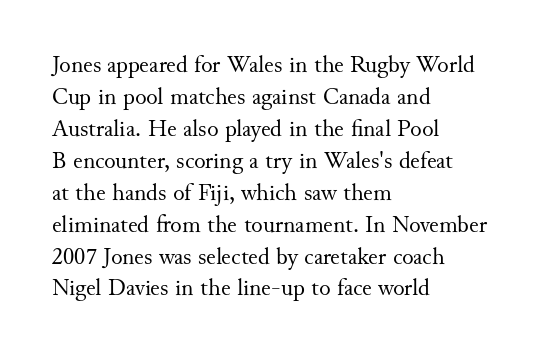
{"italic": "no", "bold": "no", "underline": "no", "align": "left", "line_spacing": "normal", "line_spacing_ratio": 1.33, "letter_spacing": "normal", "letter_spacing_em": 0.0, "glyph_px": 24}
